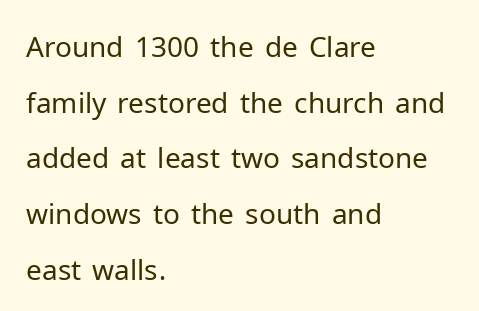
The image shows 28 px regular-weight sans-serif type, upright; set left-aligned, loose line spacing (1.99x), normal letter spacing, not underlined; low stroke contrast and a medium x-height.
